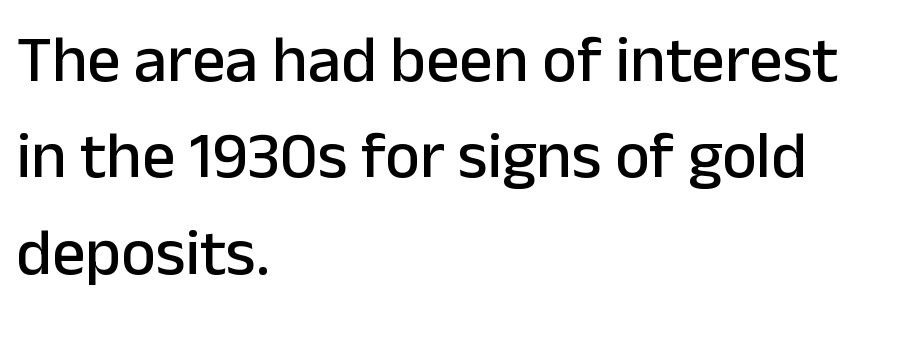
Nope, no serifs anywhere on these letters. This rendering features lettering with no underline. What's the leading like? Ordinary, nothing unusual. Alignment: flush left.
